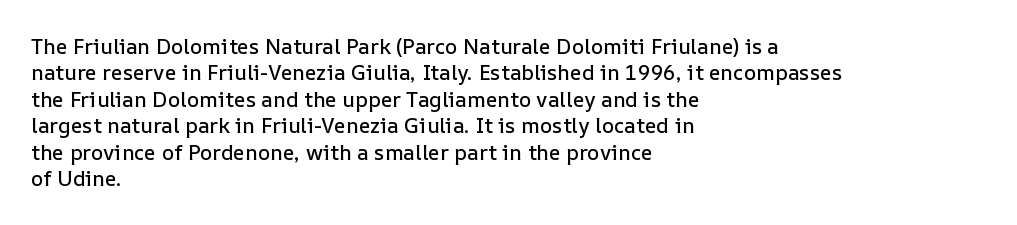
The image shows 21 px text type, upright; set left-aligned, normal line spacing (1.26x), normal letter spacing, not underlined.
